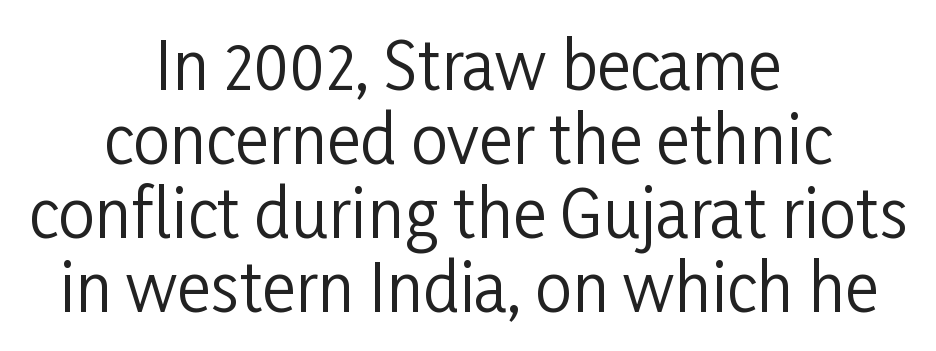
A sans-serif font was chosen for this passage. Spacing verdict: proportional, widths tailored to each character. When letters stand straight like this, we call the style roman or upright. A typesetter would call this zero additional tracking. Neither beginnings nor endings align; midpoints do. The weight would be labelled regular, book, light, or lighter still.
